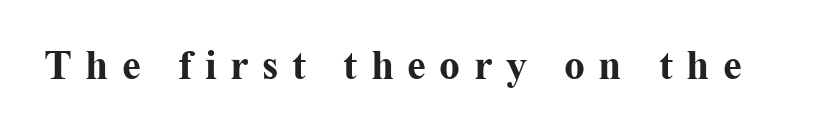
Q: Is the text bold? A: Yes.
Q: Is the text italic (slanted)? A: No, it is upright.
Q: Is the typeface a serif or a sans-serif typeface? A: Serif.
Q: Is the text underlined? A: No.
Q: Is the spacing between letters normal or unusually wide? A: Unusually wide.
Q: Width (condensed, normal, or wide)? A: Normal.
Q: Stroke contrast? A: Medium.
Q: x-height? A: Medium.
Q: Monospaced? A: No.
